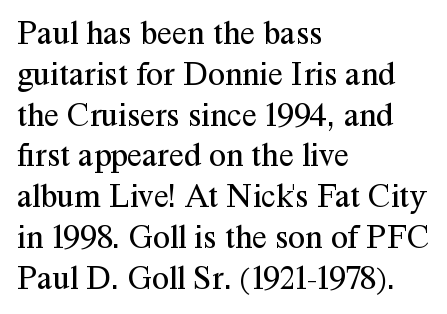
Q: Is the text bold? A: No.
Q: Is the text italic (slanted)? A: No, it is upright.
Q: Is the typeface a serif or a sans-serif typeface? A: Serif.
Q: Is the text underlined? A: No.
Q: How is the paragraph aligned? A: Left-aligned.
Q: Is the spacing between letters normal or unusually wide? A: Normal.
Q: Width (condensed, normal, or wide)? A: Normal.
Q: Stroke contrast? A: Medium.
Q: x-height? A: Medium.
Q: Monospaced? A: No.
